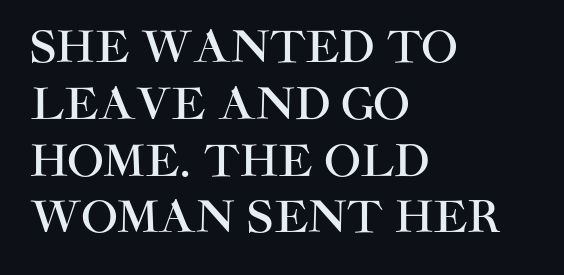
Q: Is the text italic (slanted)? A: No, it is upright.
Q: Is the typeface a serif or a sans-serif typeface? A: Sans-serif.
Q: Is the text underlined? A: No.
Q: How is the paragraph aligned? A: Left-aligned.
Q: Is the spacing between letters normal or unusually wide? A: Normal.
Q: Is the spacing between lines tight, normal or loose? A: Normal.
Q: Width (condensed, normal, or wide)? A: Normal.
Q: Stroke contrast? A: High.
Q: x-height? A: Large.
Q: Monospaced? A: No.
